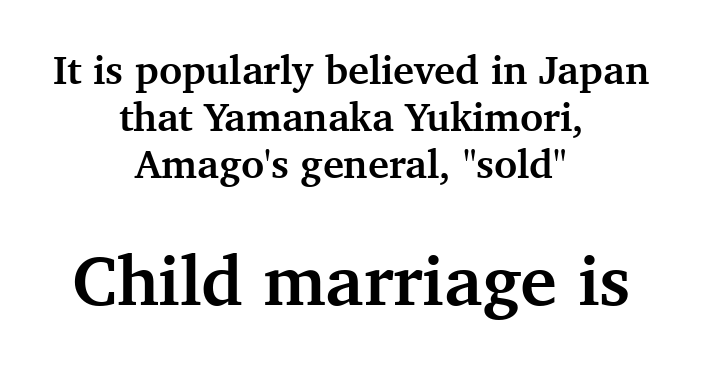
{"serif": "yes", "italic": "no", "bold": "yes", "weight": "semibold", "width": "normal", "stroke_contrast": "medium", "x_height": "medium", "monospaced": "no", "underline": "no", "align": "center", "line_spacing_ratio": 1.18, "letter_spacing": "normal", "letter_spacing_em": 0.0, "larger_block": "second", "size_ratio": 1.75, "glyph_px": 70}
